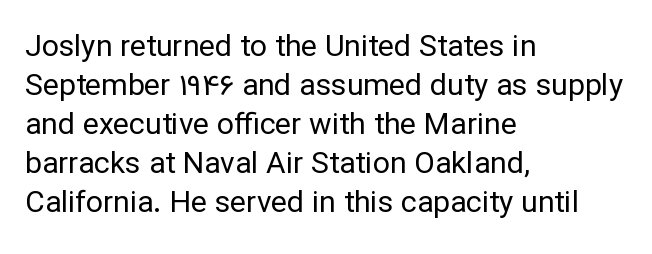
{"serif": "no", "italic": "no", "bold": "no", "weight": "regular", "width": "normal", "stroke_contrast": "low", "x_height": "medium", "monospaced": "no", "underline": "no", "align": "left", "line_spacing": "normal", "line_spacing_ratio": 1.3, "letter_spacing": "normal", "letter_spacing_em": 0.0, "glyph_px": 30}
